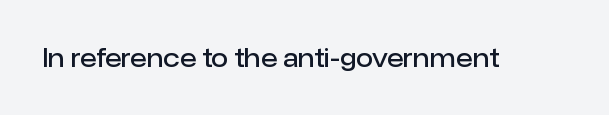
Q: Is the text bold? A: Semi-bold.
Q: Is the text italic (slanted)? A: No, it is upright.
Q: Is the text underlined? A: No.
Q: Is the spacing between letters normal or unusually wide? A: Normal.
